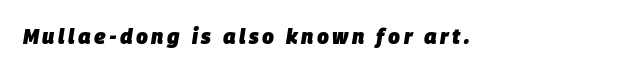
Q: Is the text bold? A: Yes.
Q: Is the text italic (slanted)? A: Yes, it leans right by about 9 degrees.
Q: Is the text underlined? A: No.
Q: How is the paragraph aligned? A: Left-aligned.
